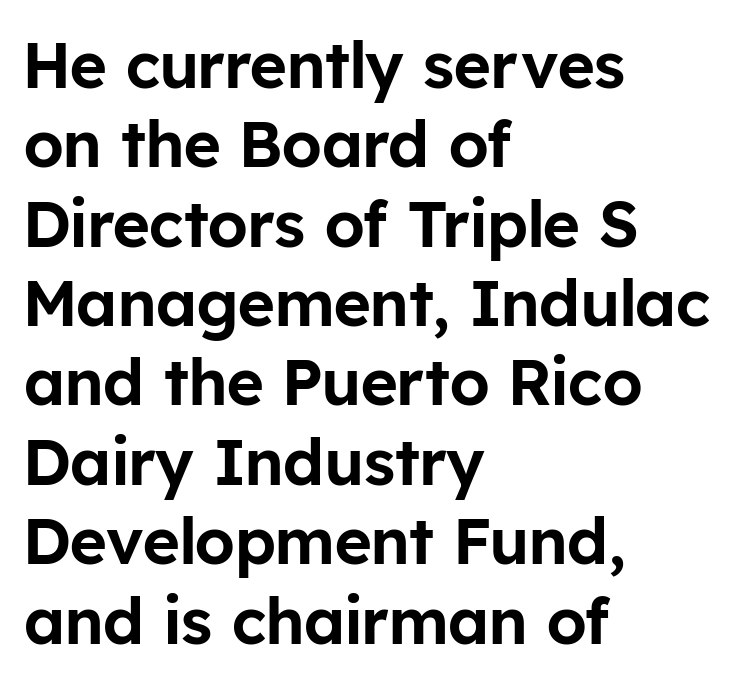
Clear beneath every line of the passage. The letters stand straight up with perfectly vertical stems. Letterform terminals end flat and unadorned throughout the passage. Glyph-to-glyph distance matches everyday printed text. Leftover space on each line is placed entirely after the last word.
